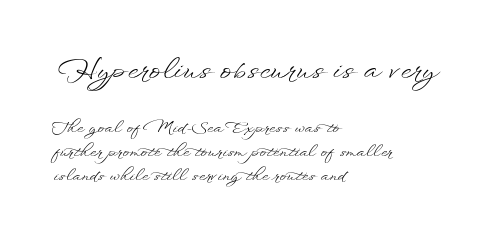
The image shows 28 px light, wide type; set left-aligned, normal line spacing (1.51x), normal letter spacing, not underlined; the first (top) block is 1.75x larger; low stroke contrast and a small x-height.
